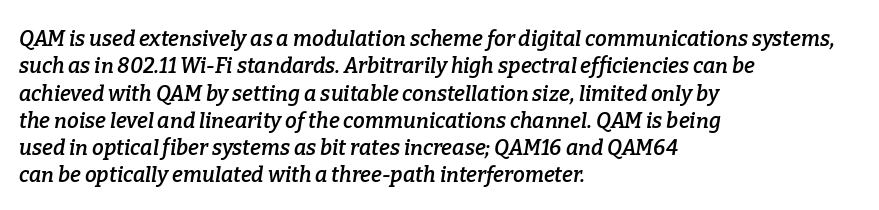
{"italic": "yes", "lean": "right", "slant_degrees": 9, "bold": "semi", "underline": "no", "align": "left", "line_spacing": "normal", "line_spacing_ratio": 1.3, "letter_spacing": "normal", "letter_spacing_em": 0.0, "glyph_px": 21}
